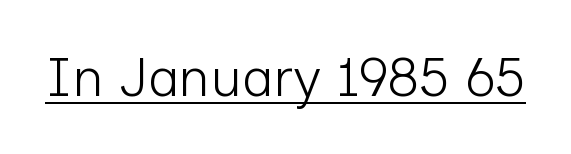
Proportional: the letters do not fall into vertical columns. This rendering leaves character spacing at its baseline value. The rendered words wear a rule along their underside. If you drew a line through each stem, it would be perfectly vertical.
